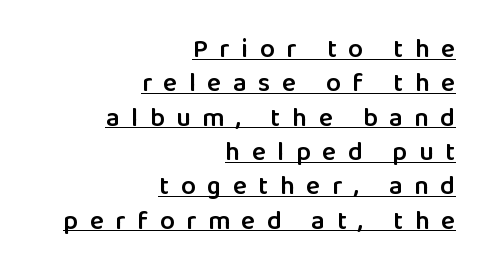
Q: Is the text bold? A: Semi-bold.
Q: Is the text italic (slanted)? A: No, it is upright.
Q: Is the text underlined? A: Yes.
Q: How is the paragraph aligned? A: Right-aligned.
Q: Is the spacing between letters normal or unusually wide? A: Unusually wide.
Q: Is the spacing between lines tight, normal or loose? A: Normal.
